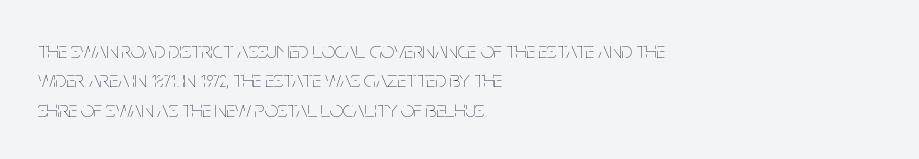
The image shows 23 px text type, upright; set left-aligned, normal line spacing (1.28x), normal letter spacing, not underlined.
